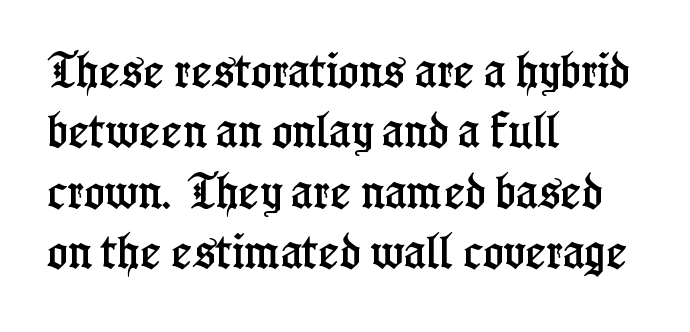
The image shows 39 px condensed serif type, upright; set left-aligned, normal line spacing (1.55x), normal letter spacing, not underlined; low stroke contrast and a medium x-height.
